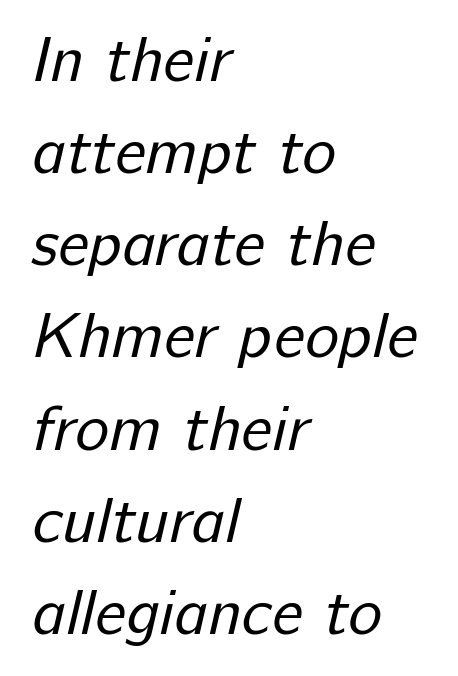
Casual observation: everything's shoved over to the left. Note the varied advance widths — an 'i' is clearly narrower than an 'm'. Weight: not bold — regular or lighter. This sample keeps an unexceptional amount of space between lines. The passage shown is typeset with a sans-serif family. The tracking reads as untouched default to a designer's eye.
